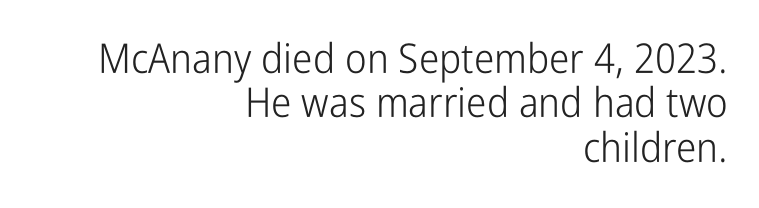
{"serif": "no", "italic": "no", "bold": "no", "weight": "light", "width": "condensed", "stroke_contrast": "low", "x_height": "medium", "monospaced": "no", "underline": "no", "align": "right", "line_spacing": "tight", "line_spacing_ratio": 1.08, "letter_spacing": "normal", "letter_spacing_em": 0.0, "glyph_px": 41}
